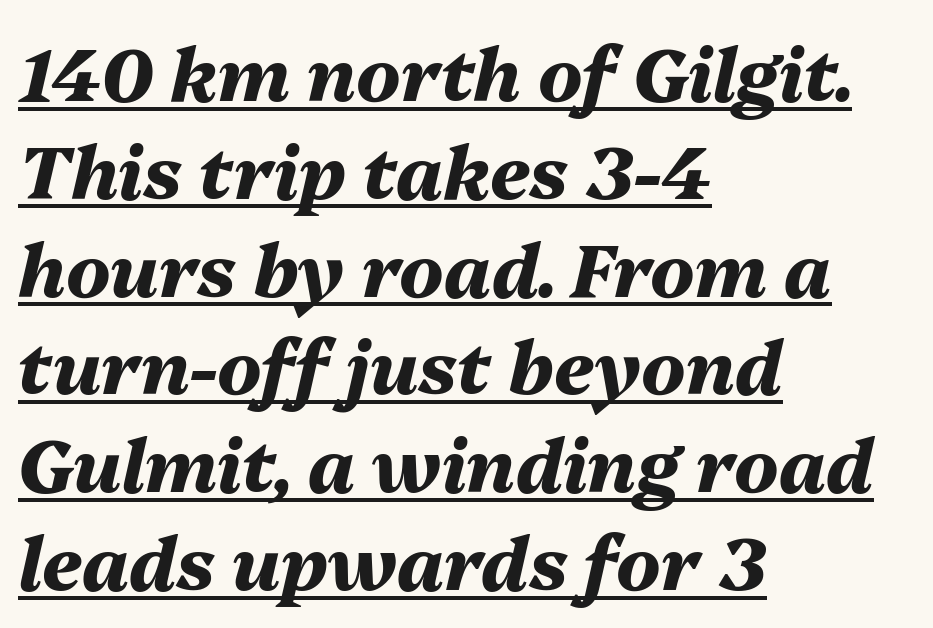
Q: Is the text bold? A: Yes.
Q: Is the text italic (slanted)? A: Yes, it leans right by about 13 degrees.
Q: Is the text underlined? A: Yes.
Q: How is the paragraph aligned? A: Left-aligned.
Q: Is the spacing between letters normal or unusually wide? A: Normal.
Q: Is the spacing between lines tight, normal or loose? A: Normal.
Q: Width (condensed, normal, or wide)? A: Normal.
Q: Stroke contrast? A: Medium.
Q: x-height? A: Medium.
Q: Monospaced? A: No.
